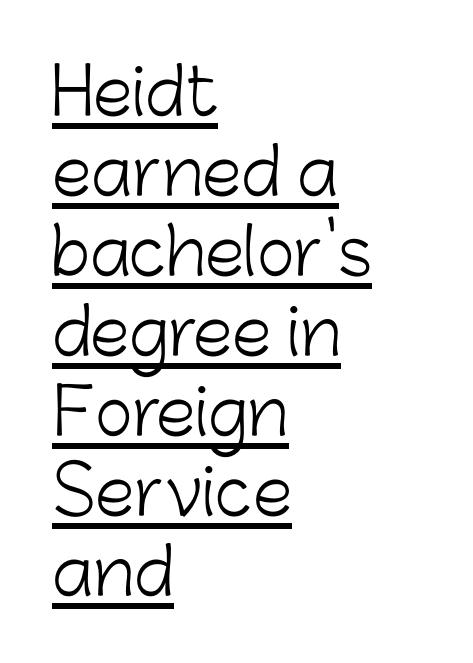
{"serif": "no", "italic": "no", "bold": "no", "weight": "light", "width": "normal", "stroke_contrast": "low", "x_height": "medium", "monospaced": "no", "underline": "yes", "align": "left", "line_spacing": "normal", "line_spacing_ratio": 1.25, "letter_spacing": "normal", "letter_spacing_em": 0.0, "glyph_px": 64}
